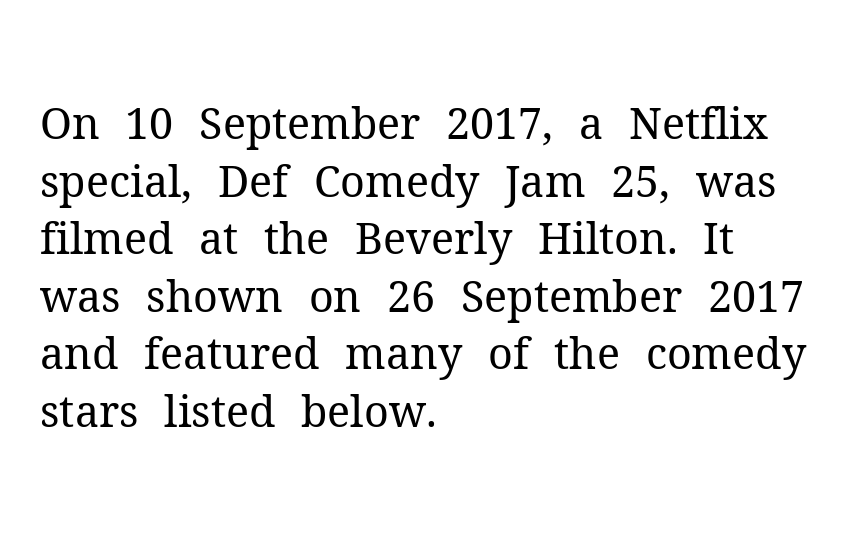
{"serif": "yes", "italic": "no", "bold": "no", "weight": "regular", "width": "normal", "stroke_contrast": "medium", "x_height": "medium", "monospaced": "no", "underline": "no", "align": "left", "line_spacing": "normal", "line_spacing_ratio": 1.34, "letter_spacing": "normal", "letter_spacing_em": 0.0, "glyph_px": 43}
